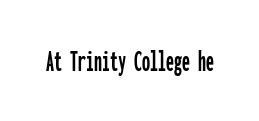
The image shows 32 px condensed sans-serif type, upright, monospaced; set normal letter spacing, not underlined; low stroke contrast and a medium x-height.
